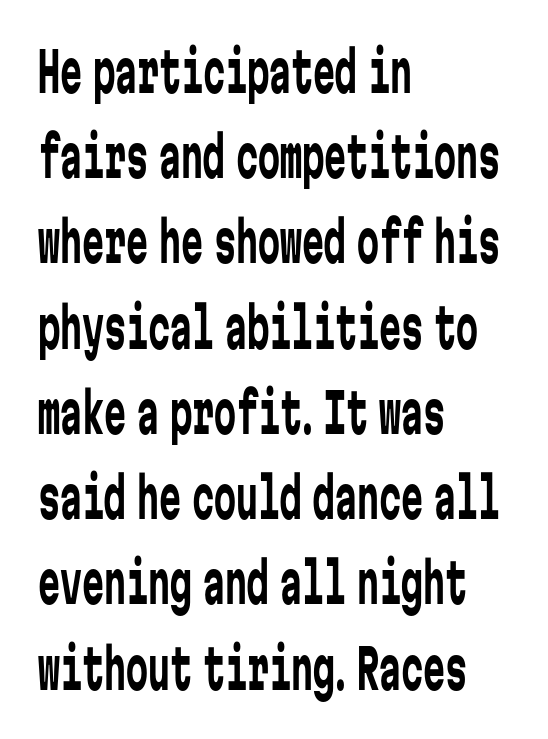
{"serif": "no", "italic": "no", "bold": "no", "weight": "regular", "width": "condensed", "stroke_contrast": "low", "x_height": "medium", "monospaced": "yes", "underline": "no", "align": "left", "line_spacing": "normal", "line_spacing_ratio": 1.55, "letter_spacing": "normal", "letter_spacing_em": 0.0, "glyph_px": 55}
